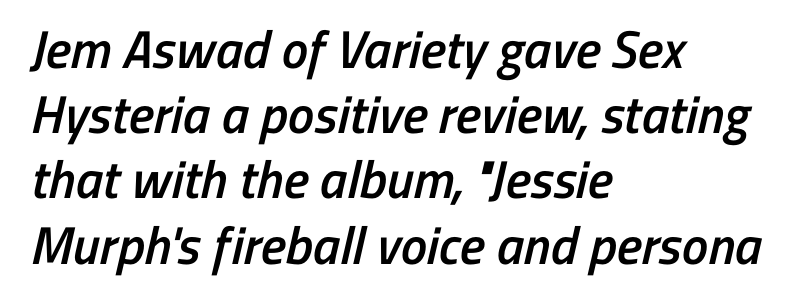
Has an underline been added? It has not. You could not count columns in this text — the font is proportionally spaced. The letters are semibold — heavier than regular but short of a full bold. What kind of face is this? One without serifs — a sans. No extra tracking has been applied to these lines.
